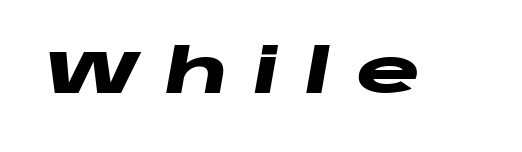
A typesetter would call this proportional, since set widths differ per character. The letters are slanted; this is an italic face. Rule under the text: the space is simply empty. Each word looks stretched out because of the extra space between its letters. Its strokes are broad and dark, the hallmark of bold type.
